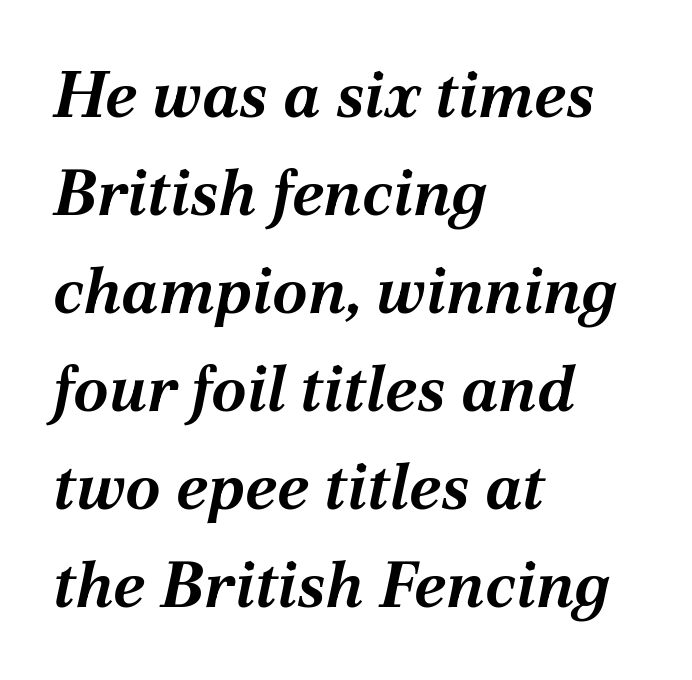
The image shows 64 px bold type, italic (leaning right); set left-aligned, normal line spacing (1.53x), normal letter spacing, not underlined; medium stroke contrast and a medium x-height.
